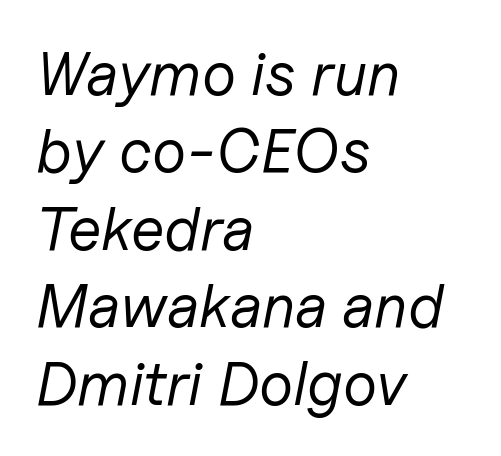
Is the type heavy? It reads as light-to-regular instead. Summary of vertical rhythm: regular, with standard interline spacing. Check the space under the baseline: it is left empty. The specimen reads as italic at a glance.
